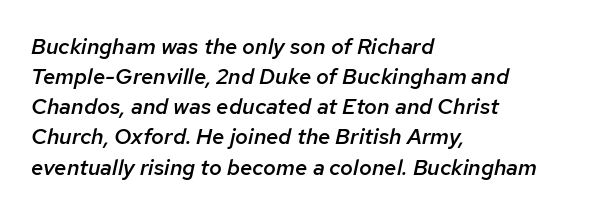
{"italic": "yes", "lean": "right", "slant_degrees": 12, "bold": "semi", "underline": "no", "align": "left", "line_spacing": "normal", "line_spacing_ratio": 1.37, "letter_spacing": "normal", "letter_spacing_em": 0.0, "glyph_px": 22}
